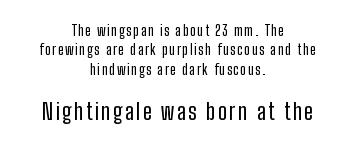
The image shows 22 px text type, upright; set centered, normal line spacing (1.38x), not underlined; the second (bottom) block is 1.57x larger.
